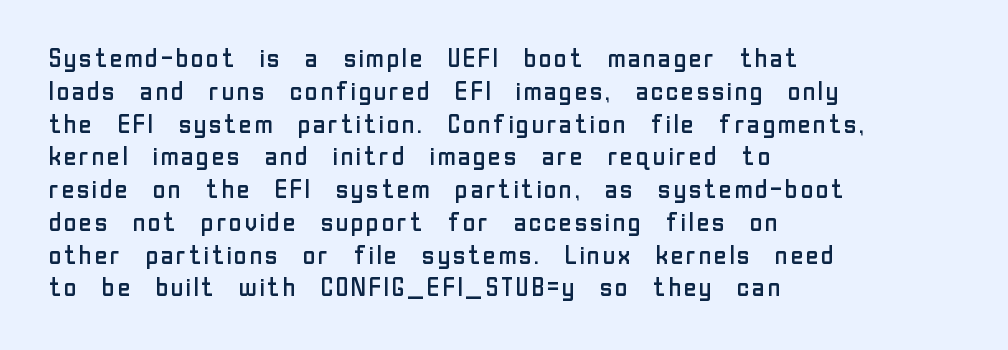
The image shows 26 px text type, upright; set left-aligned, normal line spacing (1.26x), normal letter spacing, not underlined.
